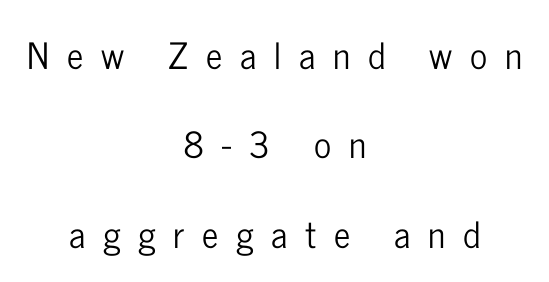
Q: Is the text italic (slanted)? A: No, it is upright.
Q: Is the typeface a serif or a sans-serif typeface? A: Sans-serif.
Q: Is the text underlined? A: No.
Q: How is the paragraph aligned? A: Centered.
Q: Is the spacing between letters normal or unusually wide? A: Unusually wide.
Q: Is the spacing between lines tight, normal or loose? A: Loose.
Q: Width (condensed, normal, or wide)? A: Condensed.
Q: Stroke contrast? A: Low.
Q: x-height? A: Medium.
Q: Monospaced? A: No.
